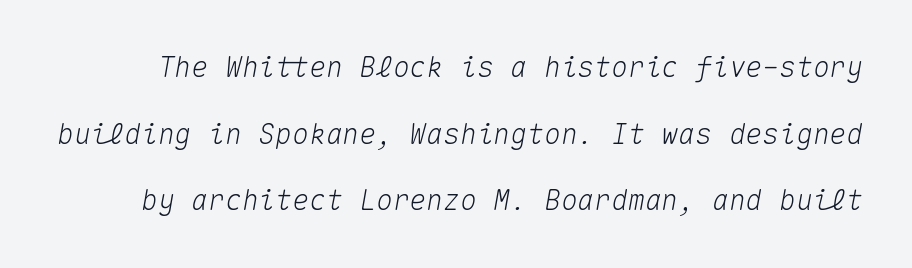
{"italic": "yes", "lean": "right", "slant_degrees": 10, "width": "normal", "stroke_contrast": "medium", "x_height": "medium", "monospaced": "yes", "underline": "no", "line_spacing": "loose", "line_spacing_ratio": 2.38, "letter_spacing": "normal", "letter_spacing_em": 0.0, "glyph_px": 28}
